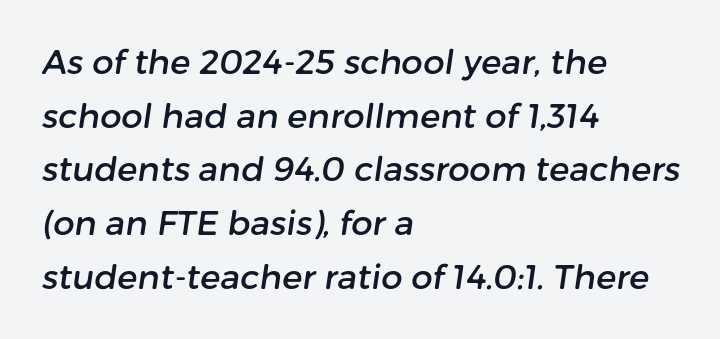
The compositor pushed each line to the left boundary. If you measured baseline to baseline, you'd find a middling distance. The passage shown is not underscored anywhere. Spacing between characters is what you'd get straight out of the box. A typesetter would label this face a sans. Is this a fixed-width face? No — the glyphs have proportional, varying widths.
